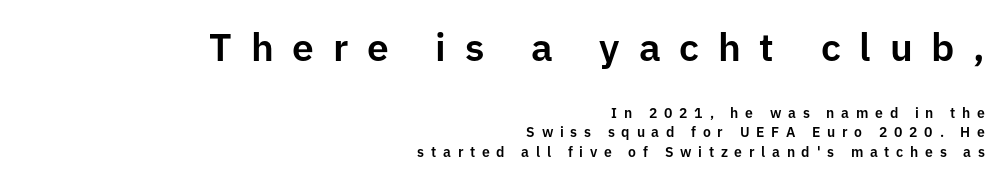
The image shows 39 px sans-serif type, upright; set right-aligned, normal line spacing (1.38x), unusually wide letter spacing (+0.48 em), not underlined; the first (top) block is 2.79x larger; low stroke contrast and a medium x-height.
